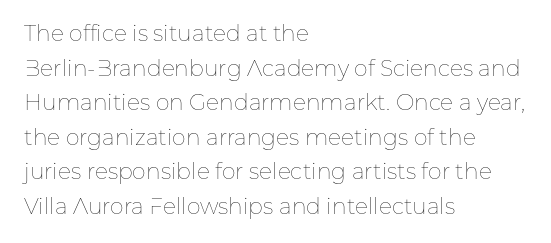
{"italic": "no", "bold": "no", "underline": "no", "align": "left", "line_spacing": "normal", "line_spacing_ratio": 1.57, "letter_spacing": "normal", "letter_spacing_em": 0.0, "glyph_px": 22}
